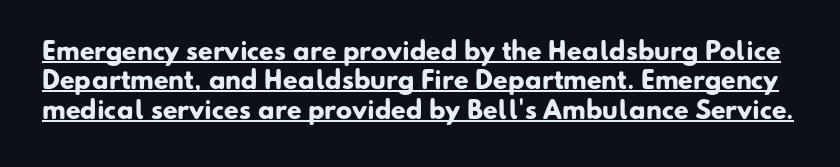
Standard letterfit; no display-style spreading of the glyphs. Summary of weight: heavy, a full bold. Check the space under the baseline: a stroke is drawn there.
